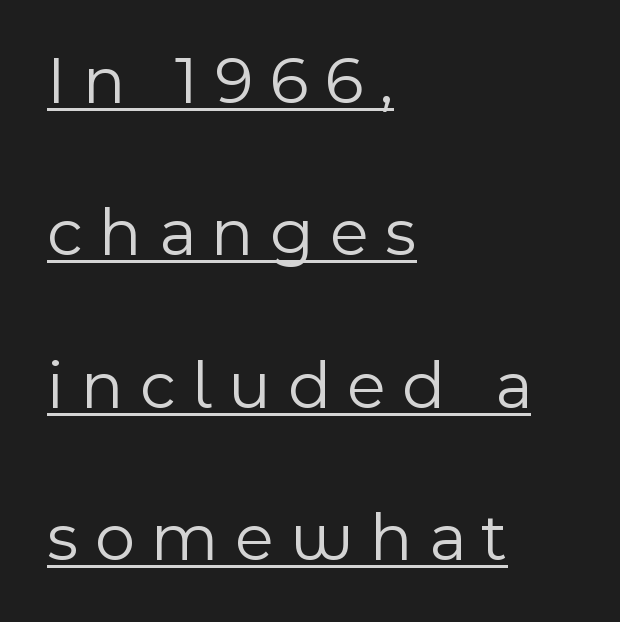
{"serif": "no", "italic": "no", "bold": "no", "weight": "light", "width": "normal", "x_height": "medium", "monospaced": "no", "underline": "yes", "align": "left", "line_spacing": "loose", "line_spacing_ratio": 2.21, "letter_spacing": "wide", "letter_spacing_em": 0.24, "glyph_px": 69}
